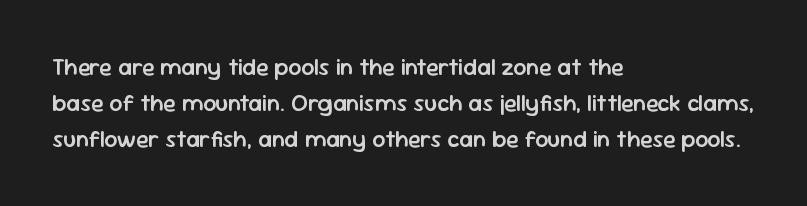
Visually the block forms a straight wall on the left and a jagged coastline on the right. Bold? Not quite — semibold, heavier than regular but stopping short. Horizontal bands of white between lines are of average thickness. Inter-character spacing is left at the font's built-in metrics.
